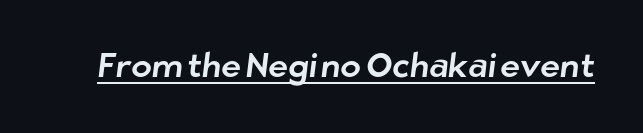
The text was rendered using a sans face with plain stroke endings. Beneath each row of characters lies a ruled line. Words appear dense and cohesive because spacing is normal. This sample has the flowing, uneven cadence of proportional lettering.
